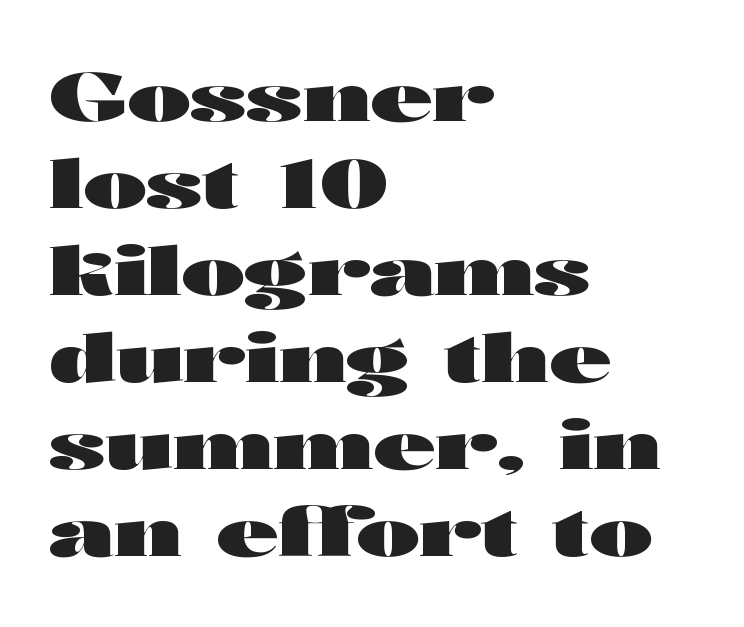
The image shows 68 px heavy, wide type, upright; set left-aligned, normal line spacing (1.28x), normal letter spacing, not underlined; high stroke contrast and a medium x-height.
